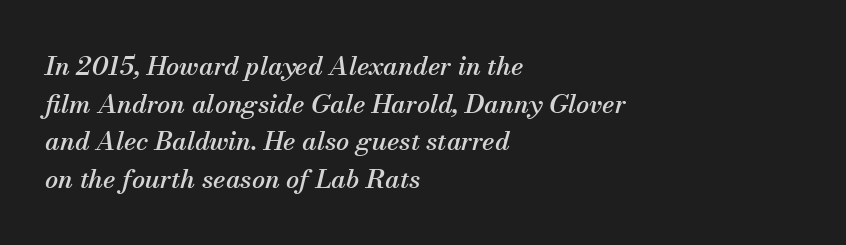
In CSS terms this would be text-align: left. The rendering keeps characters at their native spacing. Rule under the text: the space is simply empty. The glyphs look as if they've been sheared to an angle.
